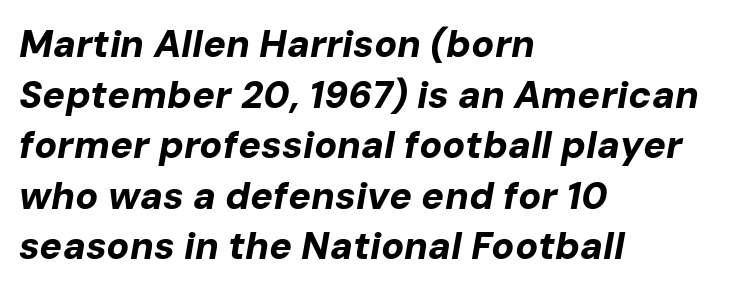
Leading matches the norm, producing a regular column. Left-aligned paragraph, ragged on the right. Bare-footed words on every line. Think of a printed novel: that variable character pitch is what you see here. Bold? Absolutely — the strokes are thick and heavy.
